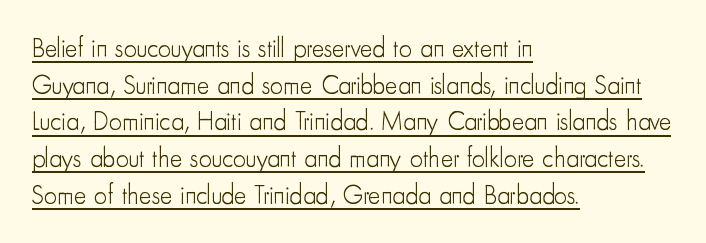
{"italic": "no", "bold": "no", "underline": "yes", "align": "left", "line_spacing": "normal", "line_spacing_ratio": 1.41, "letter_spacing": "normal", "letter_spacing_em": 0.0, "glyph_px": 26}
